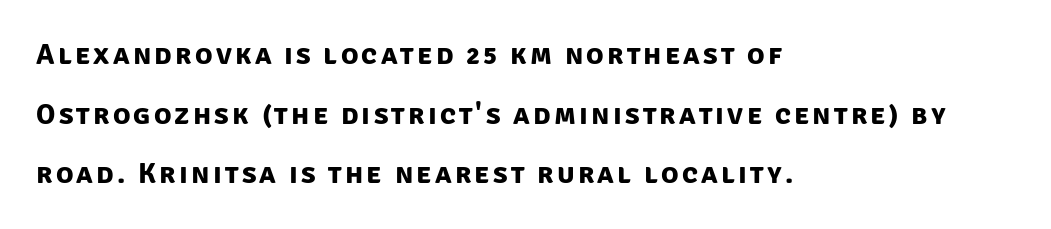
The image shows 29 px bold sans-serif type; set left-aligned, loose line spacing (2.06x), not underlined; low stroke contrast and a large x-height.
